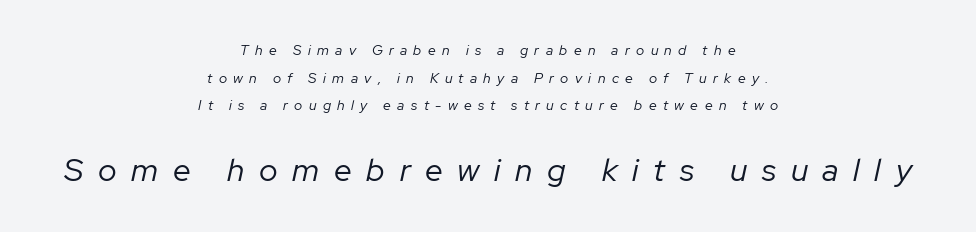
{"italic": "yes", "lean": "right", "slant_degrees": 12, "bold": "no", "weight": "regular", "width": "normal", "stroke_contrast": "low", "x_height": "medium", "monospaced": "no", "underline": "no", "align": "center", "line_spacing": "loose", "line_spacing_ratio": 1.97, "letter_spacing": "wide", "letter_spacing_em": 0.46, "larger_block": "second", "size_ratio": 2.29, "glyph_px": 32}
